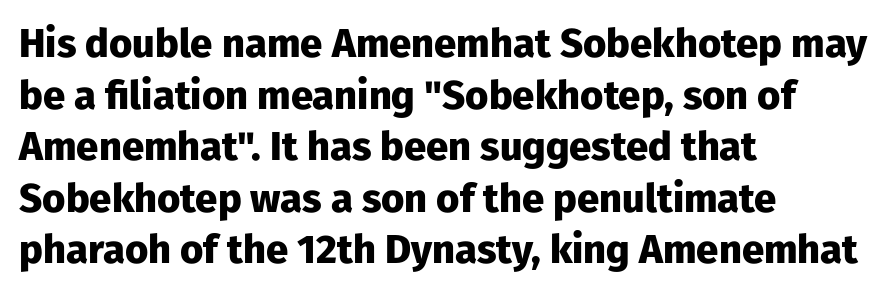
Rows of type keep a routine distance in the vertical direction. To sum up the face: it is a sans, with no serifs. The passage shown is not underscored anywhere. The rendering anchors every line to the left-hand side.
